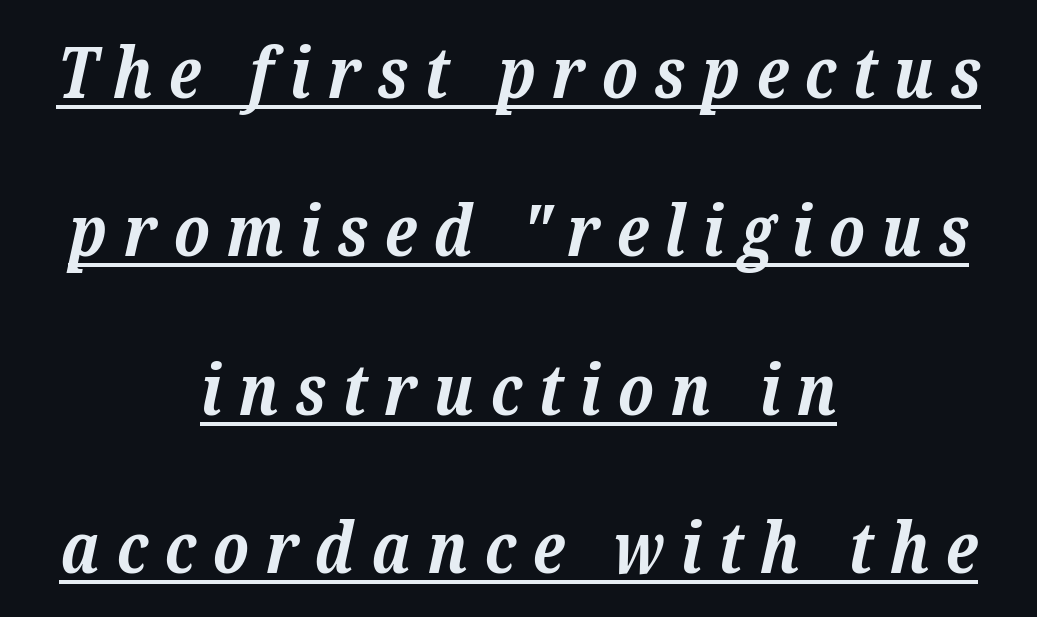
Emphasis is given by a line drawn under the lettering. Serif or sans? Serif — the stroke terminals have little feet. The strokes are fattened all the way to bold. Honestly, the letter spacing is so wide it's the main thing you notice. Widely set lines give the paragraph a tall, airy silhouette. Style check: oblique.
